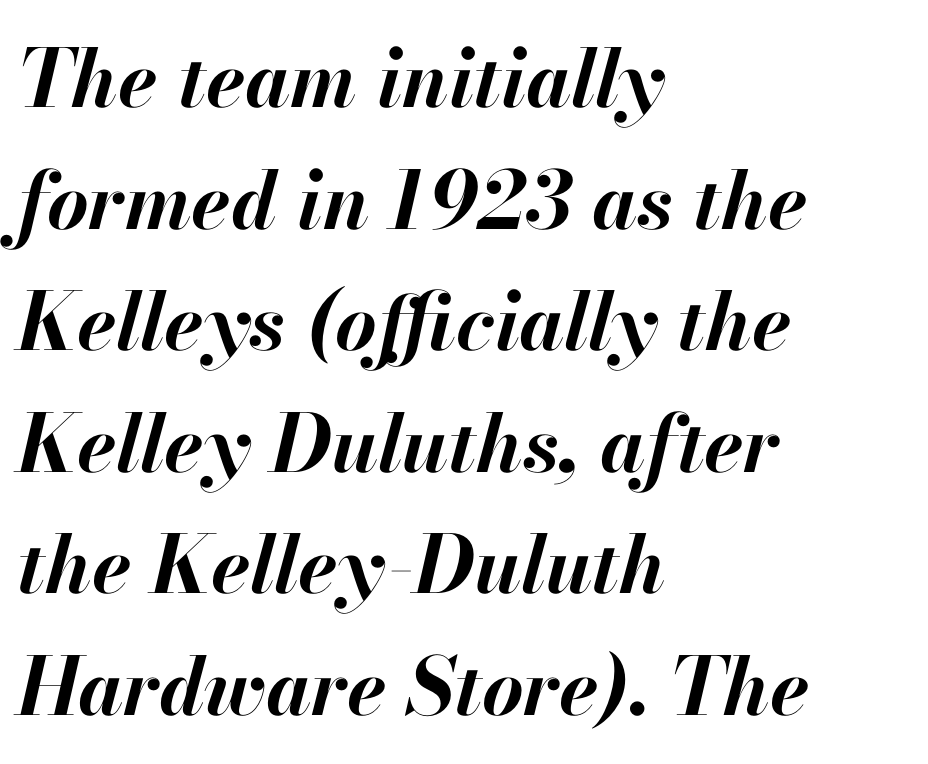
Q: Is the text bold? A: Yes.
Q: Is the text italic (slanted)? A: Yes, it leans right by about 13 degrees.
Q: Is the text underlined? A: No.
Q: How is the paragraph aligned? A: Left-aligned.
Q: Is the spacing between letters normal or unusually wide? A: Normal.
Q: Is the spacing between lines tight, normal or loose? A: Normal.
Q: Width (condensed, normal, or wide)? A: Normal.
Q: Stroke contrast? A: High.
Q: x-height? A: Small.
Q: Monospaced? A: No.
